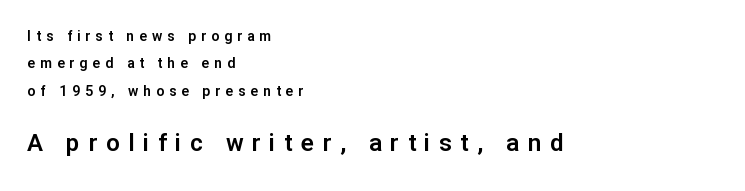
{"italic": "no", "underline": "no", "align": "left", "line_spacing": "loose", "line_spacing_ratio": 1.95, "letter_spacing": "wide", "letter_spacing_em": 0.36, "larger_block": "second", "size_ratio": 1.71, "glyph_px": 24}
